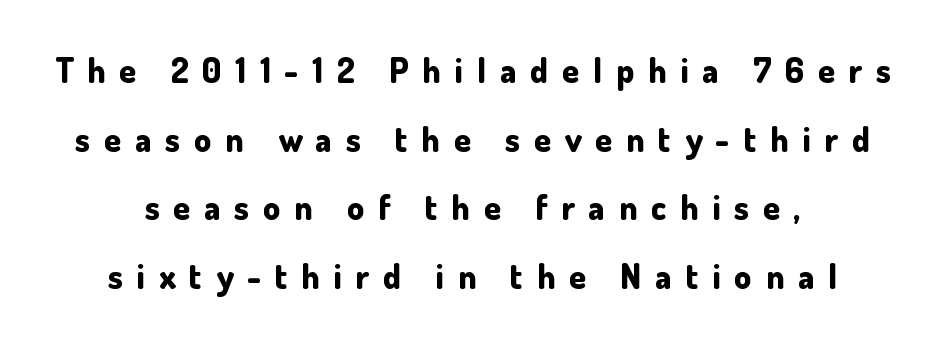
Q: Is the text bold? A: Yes.
Q: Is the text italic (slanted)? A: No, it is upright.
Q: Is the typeface a serif or a sans-serif typeface? A: Sans-serif.
Q: Is the text underlined? A: No.
Q: How is the paragraph aligned? A: Centered.
Q: Is the spacing between letters normal or unusually wide? A: Unusually wide.
Q: Is the spacing between lines tight, normal or loose? A: Loose.
Q: Width (condensed, normal, or wide)? A: Normal.
Q: Stroke contrast? A: Low.
Q: x-height? A: Small.
Q: Monospaced? A: No.
